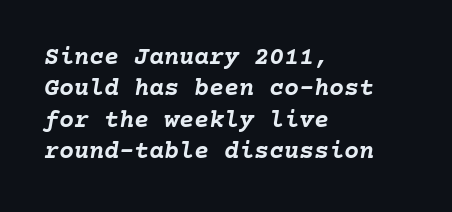
The zone under the glyphs is completely vacant. Leading: standard. Characters are canted at an angle relative to the baseline's perpendicular. Does the weight exceed regular? Yes, all the way to bold. You could call the tracking neutral — neither tight nor loose.
